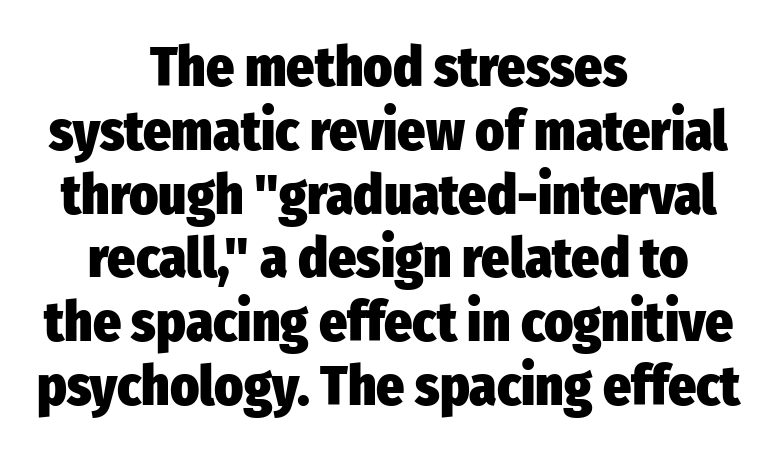
{"serif": "no", "italic": "no", "bold": "yes", "weight": "heavy", "width": "condensed", "stroke_contrast": "low", "x_height": "medium", "monospaced": "no", "underline": "no", "align": "center", "line_spacing_ratio": 1.16, "letter_spacing": "normal", "letter_spacing_em": 0.0, "glyph_px": 55}
